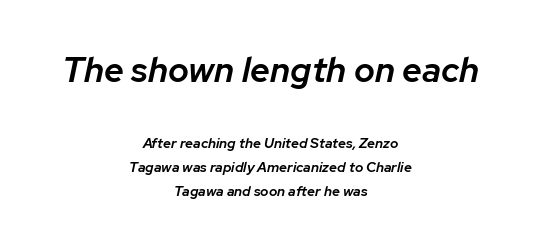
The image shows 35 px semibold type, italic (leaning right); set centered, normal line spacing (1.7x), normal letter spacing, not underlined; the first (top) block is 2.5x larger; low stroke contrast and a medium x-height.
